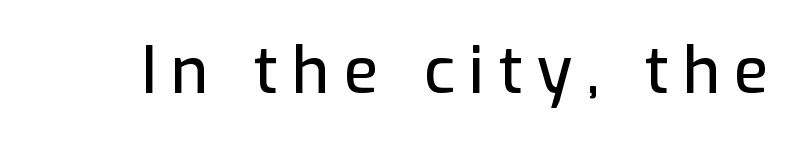
The image shows 64 px sans-serif type, upright; set unusually wide letter spacing (+0.22 em), not underlined; low stroke contrast and a medium x-height.
